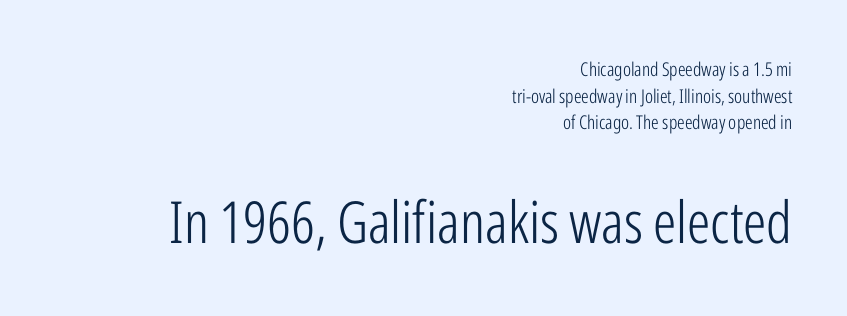
{"serif": "no", "italic": "no", "bold": "no", "weight": "light", "width": "condensed", "stroke_contrast": "low", "x_height": "medium", "monospaced": "no", "underline": "no", "align": "right", "line_spacing": "normal", "line_spacing_ratio": 1.4, "letter_spacing": "normal", "letter_spacing_em": 0.0, "larger_block": "second", "size_ratio": 3.05, "glyph_px": 58}
